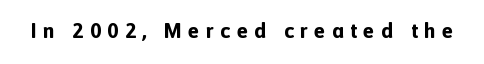
The area under the type is left untouched. Posture: straight, roman, zero tilt. The typesetting leans heavy: a genuine bold. The tracking reads as deliberately expanded to a designer's eye.
